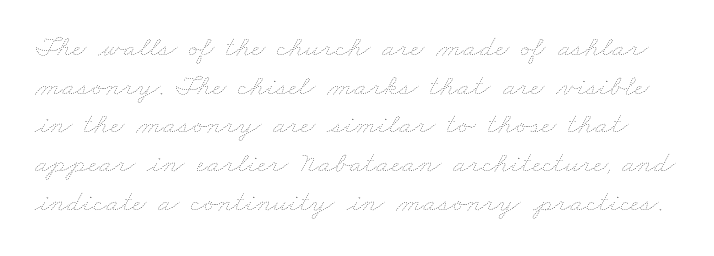
The leading is moderate, giving the passage an even texture. Tracking here is standard; glyphs follow each other at the usual distance. Think standard paragraph weight, or any step lighter than that. Descenders are the only things crossing below the line. A typesetter would call this proportional, since set widths differ per character.
